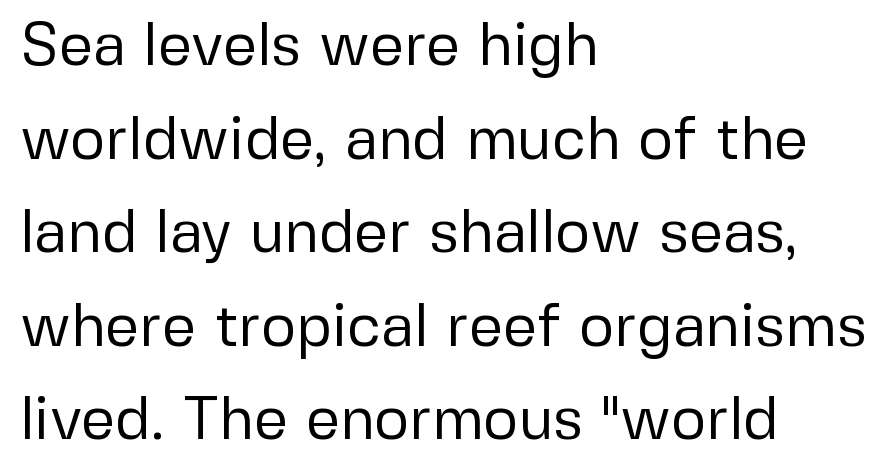
The image shows 60 px regular-weight sans-serif type, upright; set left-aligned, normal line spacing (1.56x), normal letter spacing, not underlined; low stroke contrast and a medium x-height.
